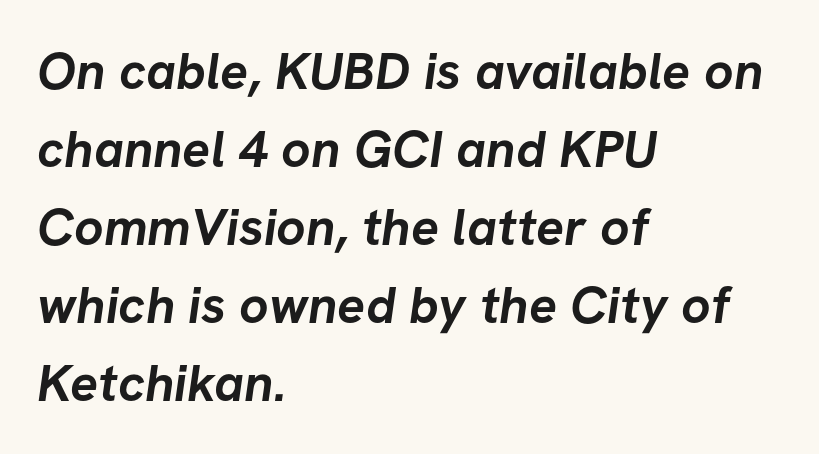
The image shows 52 px semibold sans-serif type; set left-aligned, normal line spacing (1.5x), normal letter spacing, not underlined; low stroke contrast and a medium x-height.
